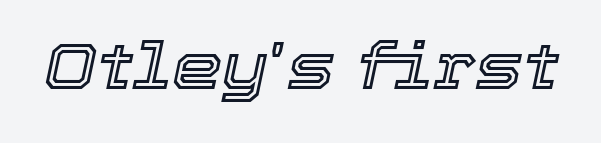
Q: Is the text italic (slanted)? A: Yes, it leans right by about 12 degrees.
Q: Is the text underlined? A: No.
Q: Is the spacing between letters normal or unusually wide? A: Normal.
Q: Width (condensed, normal, or wide)? A: Normal.
Q: x-height? A: Medium.
Q: Monospaced? A: No.
